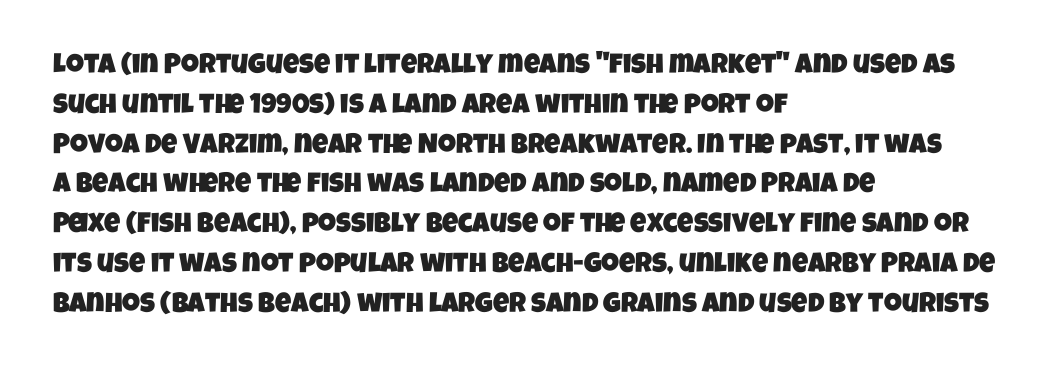
{"serif": "no", "width": "condensed", "stroke_contrast": "low", "x_height": "large", "monospaced": "no", "underline": "no", "align": "left", "line_spacing": "normal", "line_spacing_ratio": 1.42, "letter_spacing": "normal", "letter_spacing_em": 0.0, "glyph_px": 28}
